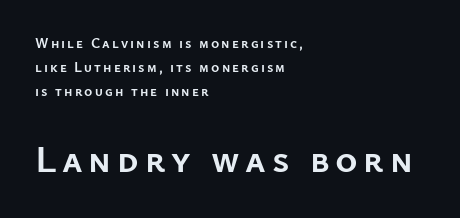
These lines were composed using upright roman letters. Notice how descenders clear the ascenders below comfortably — that's standard leading. As a designer I'd log this as weight 700, bold. Compare the two chunks: the lower has the greater cap height. The glyphs are unaccompanied by any horizontal stroke below them.
